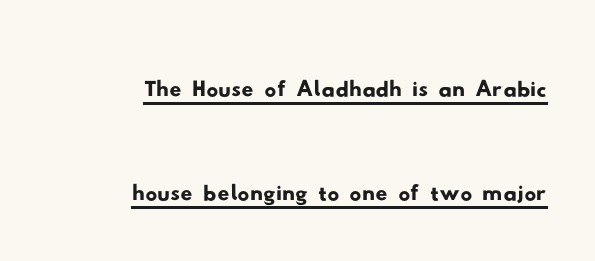
{"serif": "no", "width": "wide", "stroke_contrast": "low", "x_height": "small", "monospaced": "no", "underline": "yes", "align": "right", "line_spacing_ratio": 1.77, "letter_spacing": "normal", "letter_spacing_em": 0.0, "glyph_px": 59}
